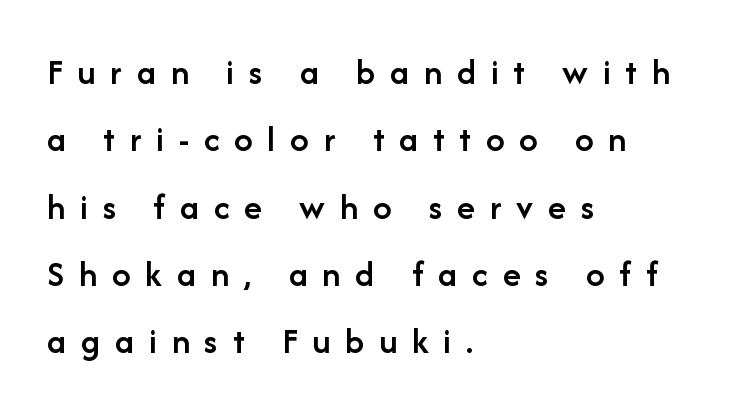
{"serif": "no", "italic": "no", "bold": "semi", "weight": "semibold", "width": "normal", "stroke_contrast": "low", "x_height": "medium", "monospaced": "no", "underline": "no", "align": "left", "line_spacing_ratio": 1.82, "letter_spacing": "wide", "letter_spacing_em": 0.4, "glyph_px": 37}
